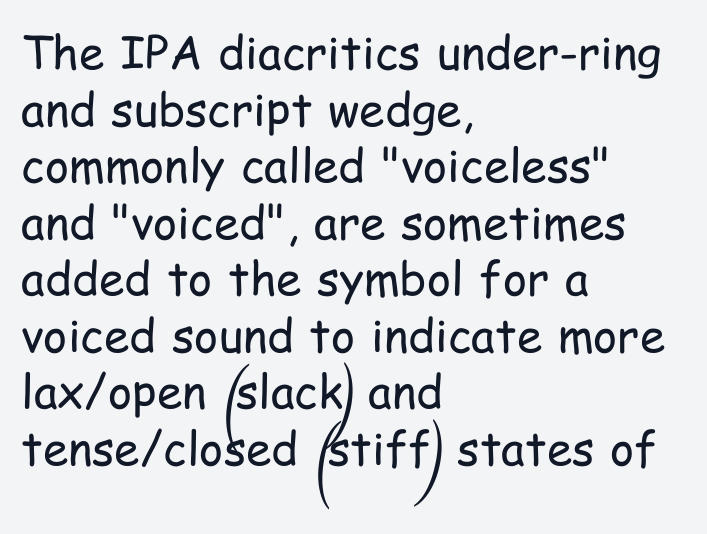
{"serif": "no", "italic": "no", "bold": "no", "weight": "regular", "width": "condensed", "stroke_contrast": "low", "x_height": "medium", "monospaced": "no", "underline": "no", "align": "left", "line_spacing_ratio": 1.23, "letter_spacing": "normal", "letter_spacing_em": 0.0, "glyph_px": 46}
